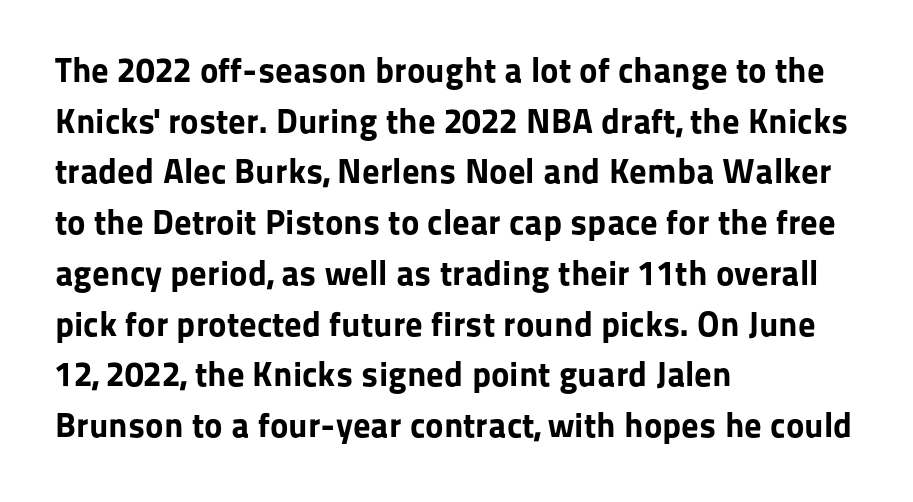
Between one letter and the next there's only the usual sliver of space. A roman cut, with each character standing at attention. The zone under the glyphs is completely vacant. Does the weight exceed regular? Yes, all the way to bold. Layout note: lines flush left. Each letter's strokes conclude bluntly, with no projecting serifs.
